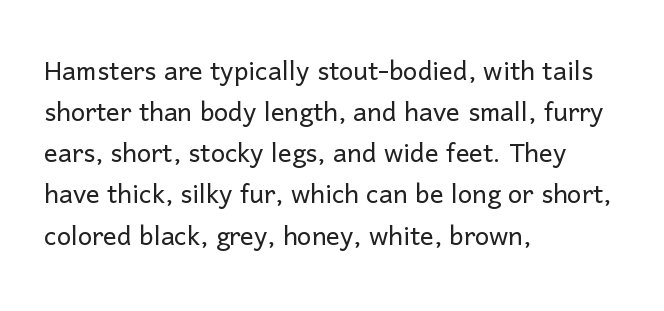
{"serif": "no", "italic": "no", "bold": "no", "weight": "light", "width": "normal", "stroke_contrast": "low", "x_height": "medium", "monospaced": "no", "underline": "no", "align": "left", "line_spacing_ratio": 1.21, "letter_spacing": "normal", "letter_spacing_em": 0.0, "glyph_px": 34}
